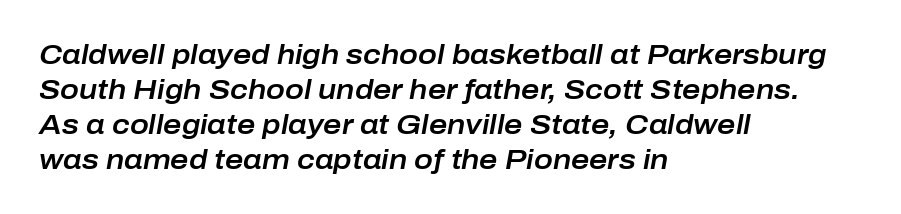
Honestly, the letter spacing is just normal — you wouldn't notice it. A typesetter would call this proportional, since set widths differ per character. Quick note: underline off. Rows of type keep a routine distance in the vertical direction. If you drew a line through each stem, it would be angled. A student would call this left alignment; a typographer would say flush left, rag right.
